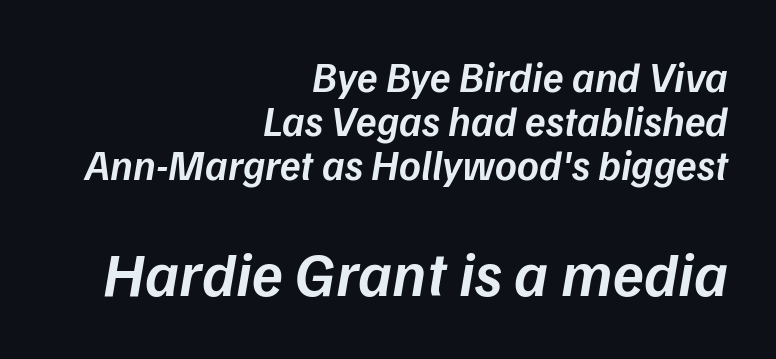
The image shows 63 px semibold type, italic (leaning right); set right-aligned, tight line spacing (1.05x), normal letter spacing, not underlined; the second (bottom) block is 1.5x larger; low stroke contrast and a medium x-height.
